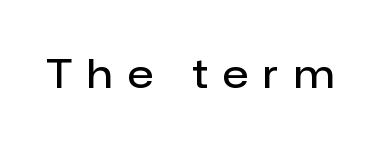
{"serif": "no", "italic": "no", "bold": "semi", "weight": "semibold", "width": "normal", "stroke_contrast": "low", "x_height": "medium", "monospaced": "no", "underline": "no", "letter_spacing": "wide", "letter_spacing_em": 0.41, "glyph_px": 38}
